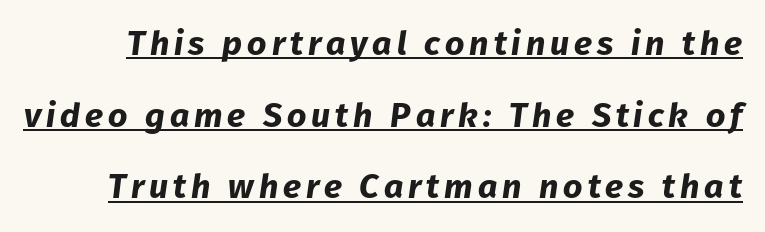
The image shows 34 px bold type, italic (leaning right); set loose line spacing (2.11x), underlined; low stroke contrast and a medium x-height.
